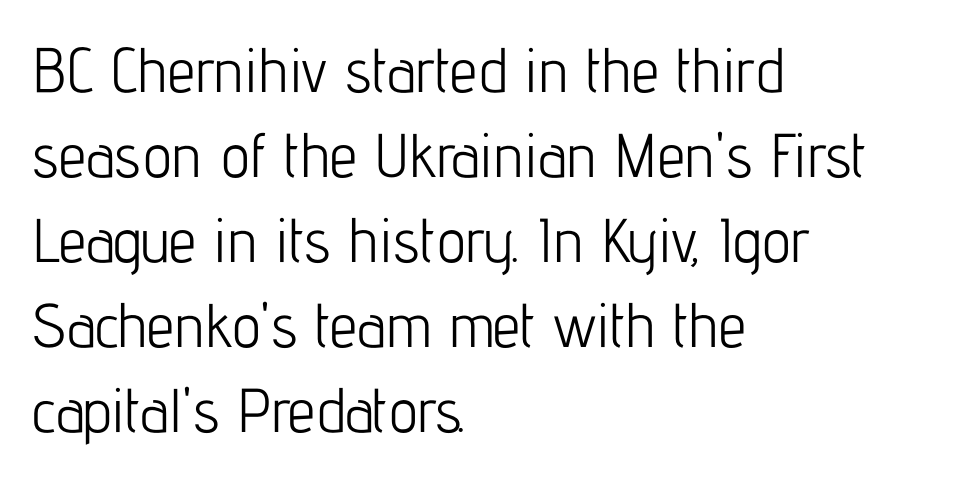
The image shows 62 px light, condensed sans-serif type, upright; set left-aligned, normal line spacing (1.37x), normal letter spacing, not underlined; low stroke contrast and a medium x-height.
